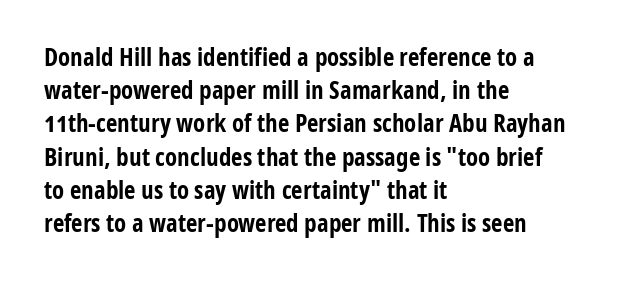
The image shows 25 px bold type, upright; set left-aligned, normal line spacing (1.33x), normal letter spacing, not underlined.
